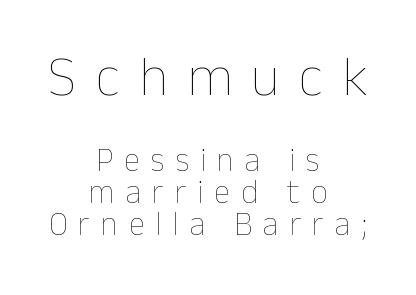
Q: Is the text bold? A: No.
Q: Is the text italic (slanted)? A: No, it is upright.
Q: Is the text underlined? A: No.
Q: How is the paragraph aligned? A: Centered.
Q: Is the spacing between letters normal or unusually wide? A: Unusually wide.
Q: Is the spacing between lines tight, normal or loose? A: Tight.
Q: Which block of text is set in a larger size, the first (top) or the second (bottom)? A: The first (top) one.
Q: Width (condensed, normal, or wide)? A: Normal.
Q: Stroke contrast? A: Low.
Q: x-height? A: Medium.
Q: Monospaced? A: No.
